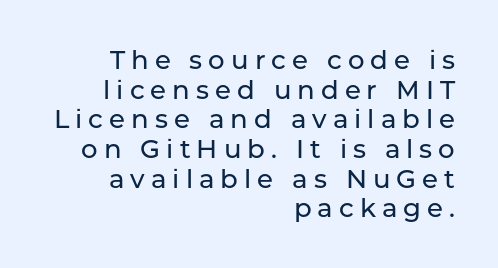
Between one letter and the next there's a generous, obvious gap. Posture: straight, roman, zero tilt. These lines stack with their right ends in a neat column. The leading is snug, giving the passage a crowded texture.
